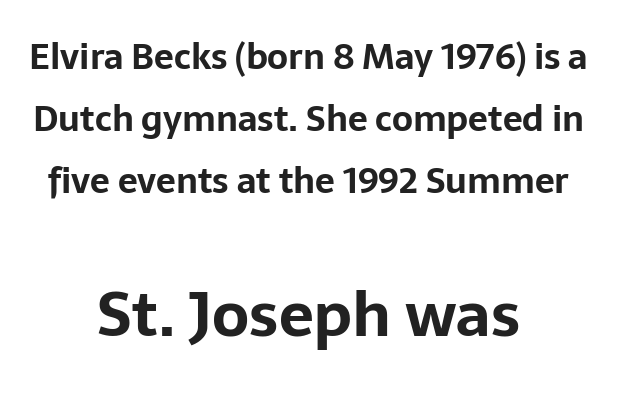
{"serif": "no", "italic": "no", "bold": "yes", "weight": "bold", "width": "normal", "stroke_contrast": "low", "x_height": "medium", "monospaced": "no", "underline": "no", "align": "center", "line_spacing_ratio": 1.77, "letter_spacing": "normal", "letter_spacing_em": 0.0, "larger_block": "second", "size_ratio": 1.77, "glyph_px": 62}
